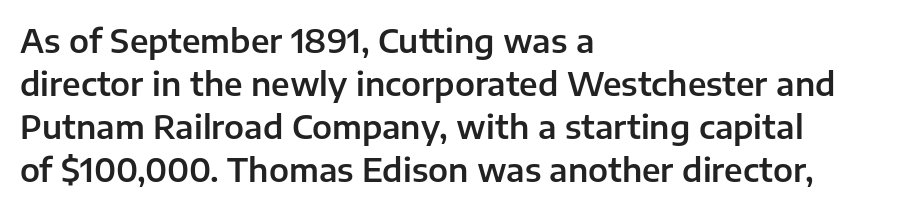
{"serif": "no", "italic": "no", "width": "normal", "stroke_contrast": "low", "x_height": "medium", "monospaced": "no", "underline": "no", "align": "left", "line_spacing": "normal", "line_spacing_ratio": 1.34, "letter_spacing": "normal", "letter_spacing_em": 0.0, "glyph_px": 32}
